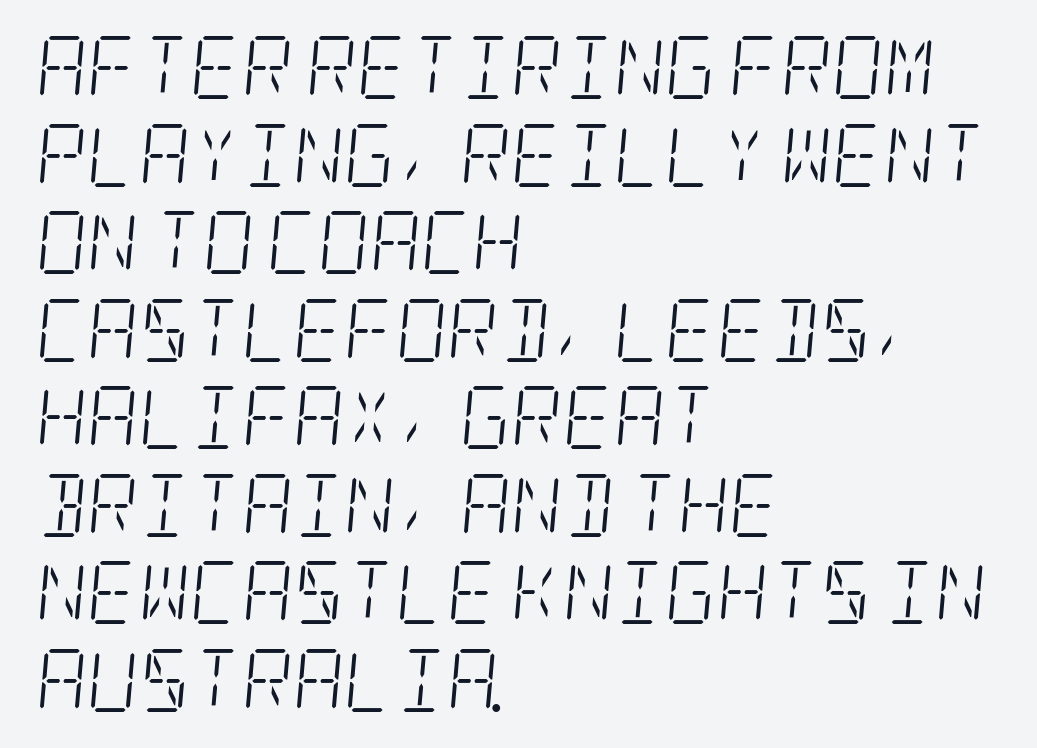
Q: Is the text bold? A: No.
Q: Is the text italic (slanted)? A: Yes, it leans right by about 5 degrees.
Q: Is the typeface a serif or a sans-serif typeface? A: Serif.
Q: Is the text underlined? A: No.
Q: How is the paragraph aligned? A: Left-aligned.
Q: Is the spacing between letters normal or unusually wide? A: Normal.
Q: Is the spacing between lines tight, normal or loose? A: Normal.
Q: Width (condensed, normal, or wide)? A: Condensed.
Q: Stroke contrast? A: Low.
Q: x-height? A: Large.
